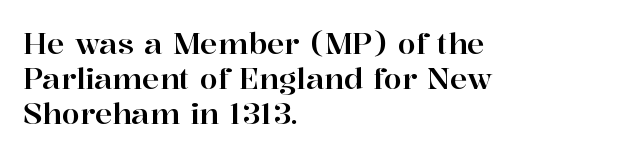
Q: Is the text italic (slanted)? A: No, it is upright.
Q: Is the typeface a serif or a sans-serif typeface? A: Serif.
Q: Is the text underlined? A: No.
Q: How is the paragraph aligned? A: Left-aligned.
Q: Is the spacing between letters normal or unusually wide? A: Normal.
Q: Width (condensed, normal, or wide)? A: Normal.
Q: Stroke contrast? A: High.
Q: x-height? A: Medium.
Q: Monospaced? A: No.
